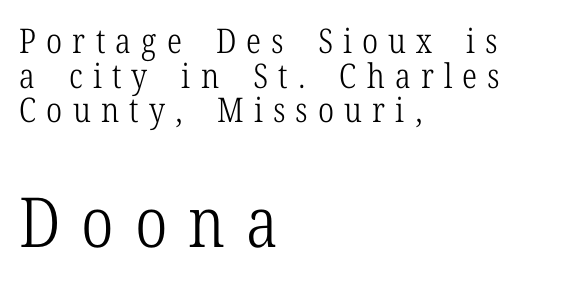
{"serif": "yes", "italic": "no", "bold": "no", "weight": "light", "width": "condensed", "stroke_contrast": "low", "x_height": "medium", "monospaced": "no", "underline": "no", "align": "left", "line_spacing": "tight", "line_spacing_ratio": 1.02, "letter_spacing": "wide", "letter_spacing_em": 0.3, "larger_block": "second", "size_ratio": 2.03, "glyph_px": 69}
